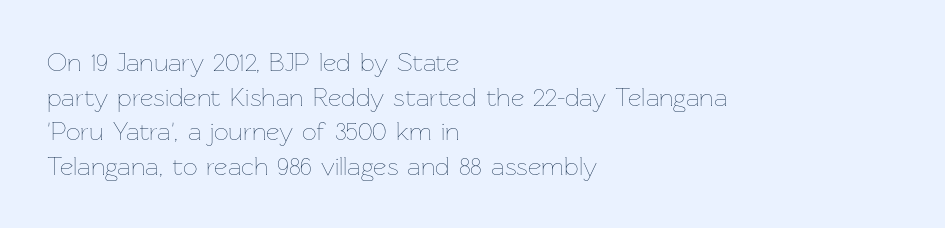
{"italic": "no", "bold": "no", "underline": "no", "align": "left", "line_spacing": "normal", "line_spacing_ratio": 1.33, "letter_spacing": "normal", "letter_spacing_em": 0.0, "glyph_px": 26}
